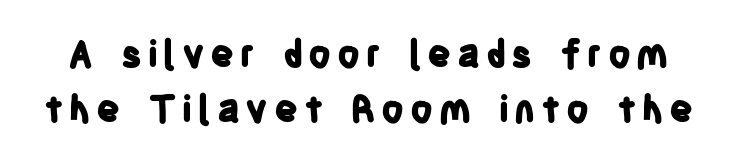
{"serif": "no", "italic": "no", "bold": "yes", "weight": "bold", "width": "condensed", "stroke_contrast": "low", "x_height": "large", "monospaced": "no", "underline": "no", "line_spacing": "normal", "line_spacing_ratio": 1.5, "glyph_px": 37}
